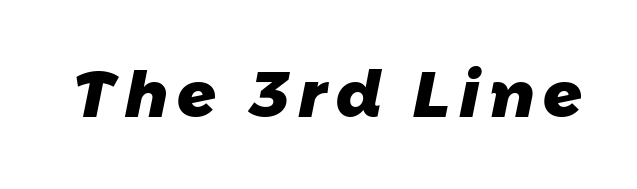
{"serif": "no", "bold": "yes", "weight": "heavy", "width": "normal", "stroke_contrast": "low", "x_height": "medium", "monospaced": "no", "underline": "no", "glyph_px": 64}
